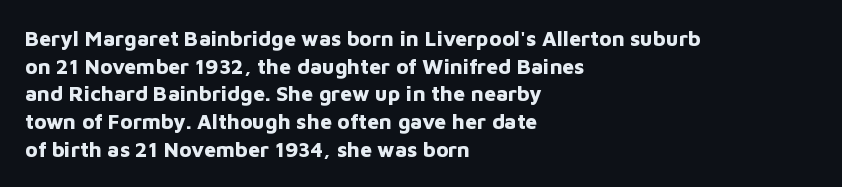
Q: Is the text bold? A: Yes.
Q: Is the text italic (slanted)? A: No, it is upright.
Q: Is the text underlined? A: No.
Q: How is the paragraph aligned? A: Left-aligned.
Q: Is the spacing between letters normal or unusually wide? A: Normal.
Q: Is the spacing between lines tight, normal or loose? A: Normal.
